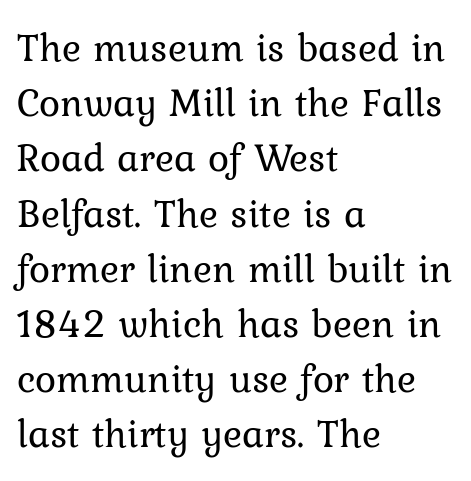
The image shows 40 px regular-weight serif type, upright; set left-aligned, normal line spacing (1.38x), normal letter spacing, not underlined; low stroke contrast and a medium x-height.
